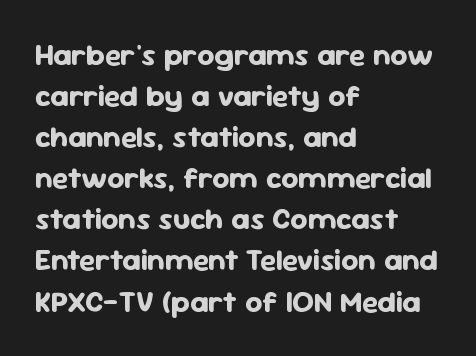
Nothing unusual about the tracking: characters are spaced as the font intends. The text was rendered using a sans face with plain stroke endings. Students, this is bold: see how much ink each stroke carries. The letters advance in unequal steps, a hallmark of proportional type. Line starts are locked; line ends wander. The passage shown stacks its lines at a standard gap.
